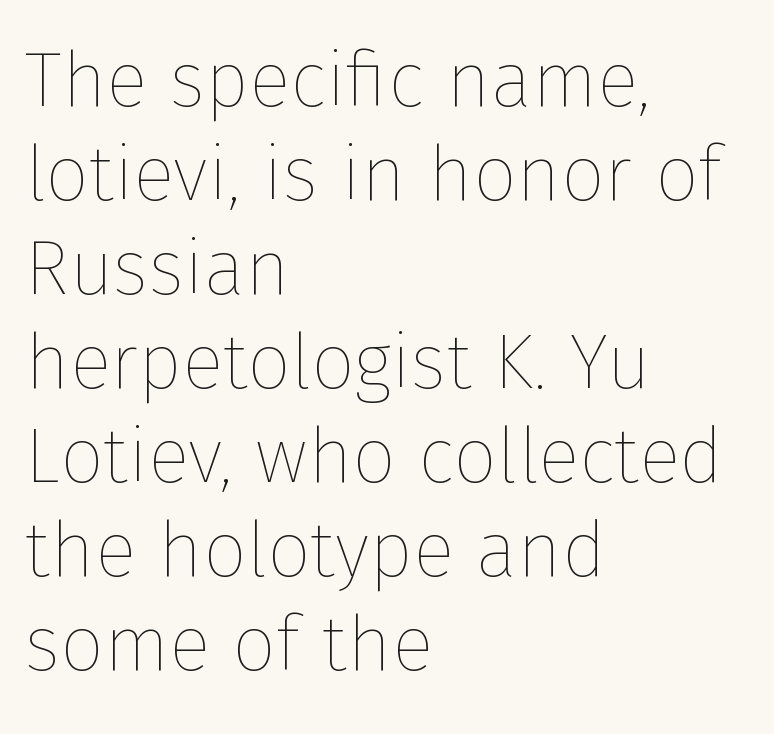
This is the regular roman posture of the typeface. Look at the tracking — it's just the regular setting, nothing added. The lines are quadded left. Stems here are at most as thick as an everyday book face. Spacing verdict: proportional, widths tailored to each character.
